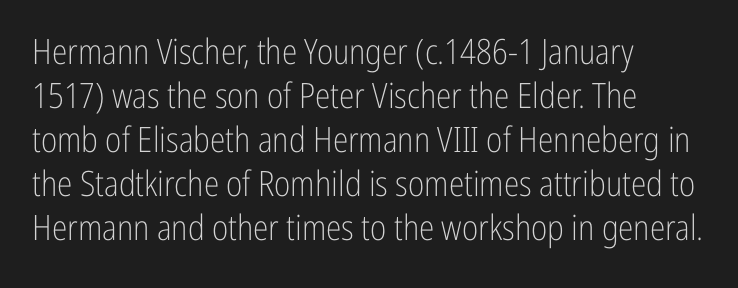
{"serif": "no", "italic": "no", "bold": "no", "weight": "light", "width": "condensed", "stroke_contrast": "low", "x_height": "medium", "monospaced": "no", "underline": "no", "align": "left", "line_spacing": "normal", "line_spacing_ratio": 1.26, "letter_spacing": "normal", "letter_spacing_em": 0.0, "glyph_px": 35}
